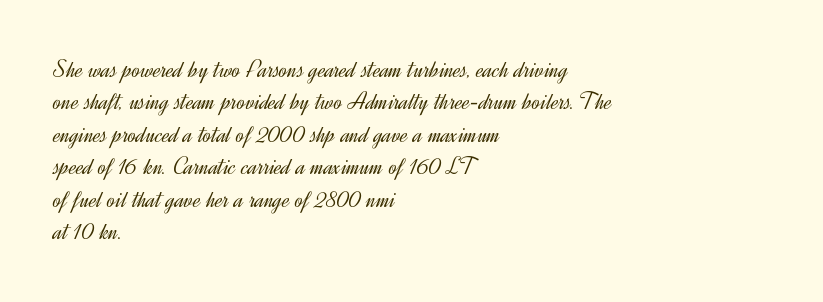
{"bold": "no", "underline": "no", "align": "left", "line_spacing": "normal", "line_spacing_ratio": 1.3, "letter_spacing": "normal", "letter_spacing_em": 0.0, "glyph_px": 25}
